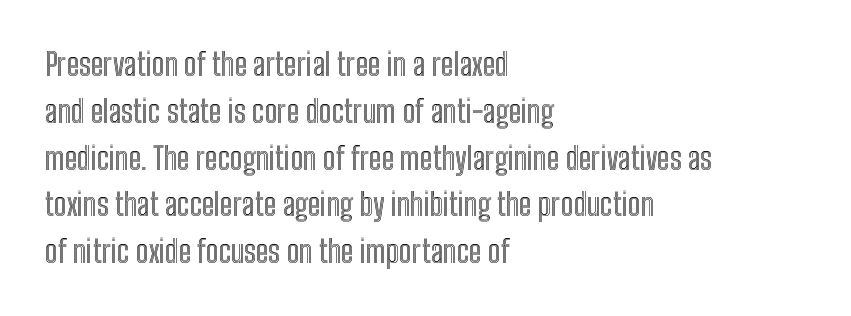
This sample keeps an unexceptional amount of space between lines. You could not count columns in this text — the font is proportionally spaced. The paragraph has a hard left edge and a soft right edge. This sample uses an upright cut, with every glyph sitting square on the baseline. There is no visible air inserted between adjacent glyphs. Check under the words: just untouched page.
